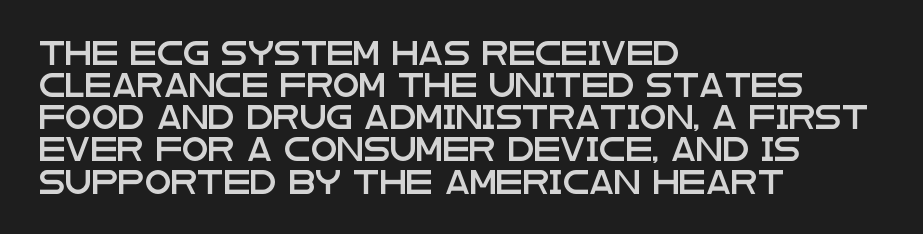
The image shows 24 px text type, upright; set left-aligned, normal line spacing (1.34x), normal letter spacing, not underlined.
